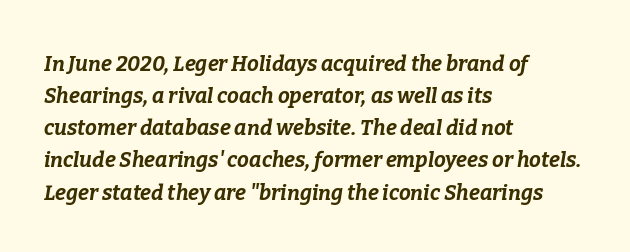
Q: Is the text bold? A: Yes.
Q: Is the text italic (slanted)? A: Yes, it leans right by about 9 degrees.
Q: Is the text underlined? A: No.
Q: How is the paragraph aligned? A: Left-aligned.
Q: Is the spacing between letters normal or unusually wide? A: Normal.
Q: Is the spacing between lines tight, normal or loose? A: Normal.
